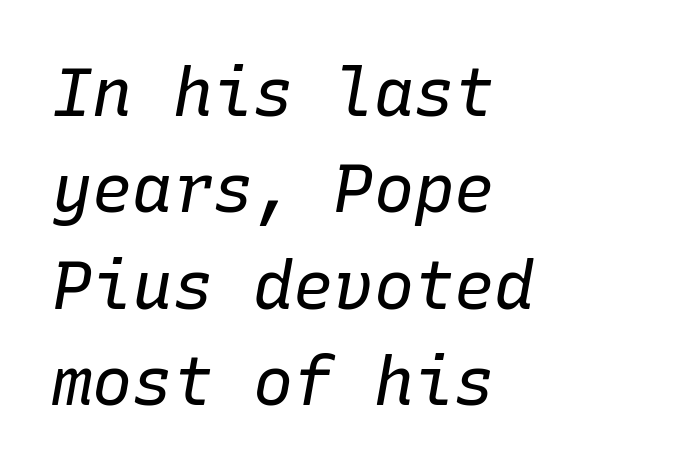
{"italic": "yes", "lean": "right", "slant_degrees": 10, "bold": "no", "weight": "regular", "width": "normal", "stroke_contrast": "low", "x_height": "medium", "monospaced": "yes", "underline": "no", "align": "left", "line_spacing": "normal", "line_spacing_ratio": 1.44, "letter_spacing": "normal", "letter_spacing_em": 0.0, "glyph_px": 67}
